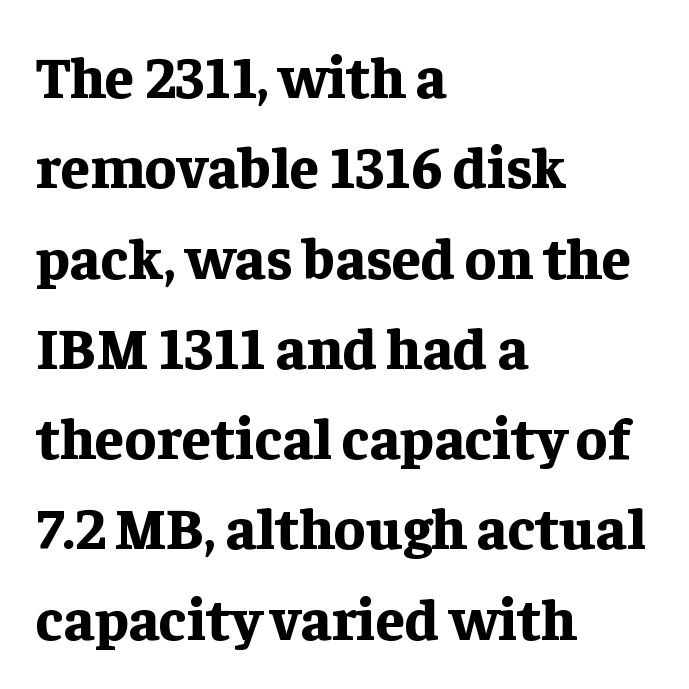
Are there feet on the stems? There are — it's a serif. The lettering stays uniformly vertical, giving the passage a roman look. Nothing unusual about the tracking: characters are spaced as the font intends. You'd pick this weight for a headline — it's a proper bold. The rendering uses natural spacing where letterforms have individual widths.
